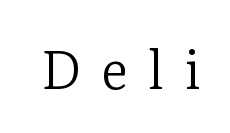
The image shows 53 px regular-weight serif type, upright; set unusually wide letter spacing (+0.38 em), not underlined; low stroke contrast and a medium x-height.
